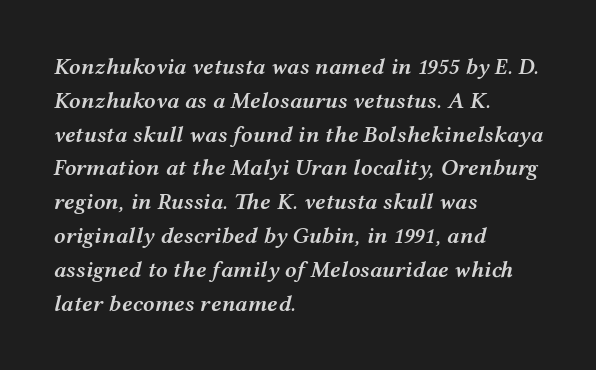
The image shows 23 px text type, italic (leaning right); set left-aligned, normal line spacing (1.47x), normal letter spacing, not underlined.
